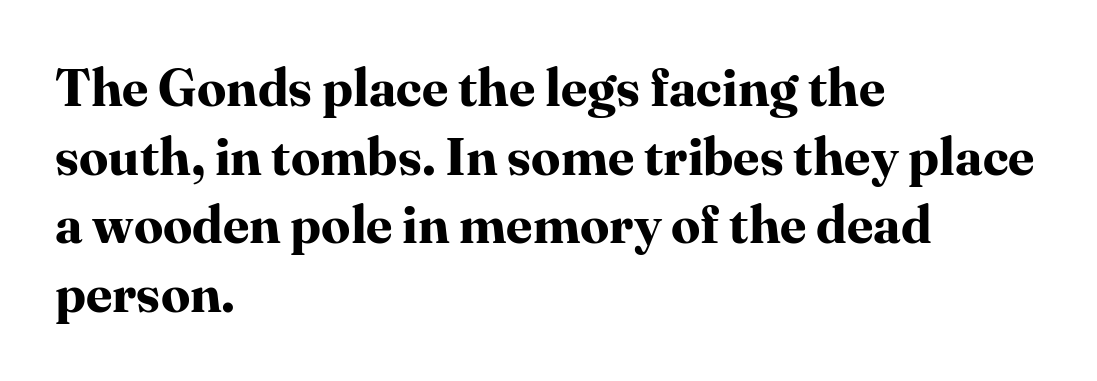
{"serif": "yes", "italic": "no", "bold": "yes", "weight": "bold", "width": "normal", "stroke_contrast": "high", "x_height": "medium", "monospaced": "no", "underline": "no", "align": "left", "line_spacing": "normal", "line_spacing_ratio": 1.32, "letter_spacing": "normal", "letter_spacing_em": 0.0, "glyph_px": 52}
